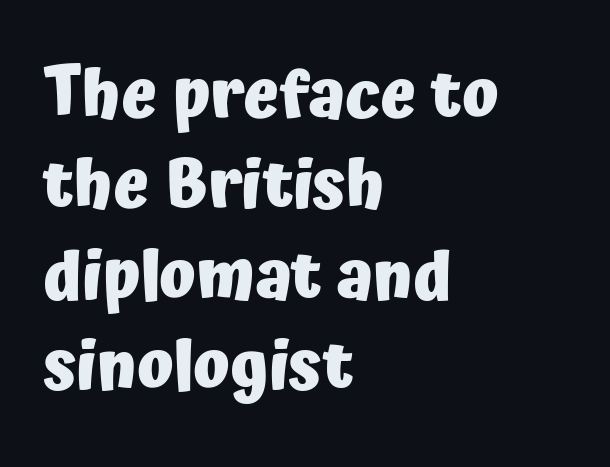
Q: Is the text bold? A: Yes.
Q: Is the text italic (slanted)? A: No, it is upright.
Q: Is the typeface a serif or a sans-serif typeface? A: Sans-serif.
Q: Is the text underlined? A: No.
Q: How is the paragraph aligned? A: Left-aligned.
Q: Is the spacing between letters normal or unusually wide? A: Normal.
Q: Is the spacing between lines tight, normal or loose? A: Normal.
Q: Width (condensed, normal, or wide)? A: Normal.
Q: Stroke contrast? A: Low.
Q: x-height? A: Medium.
Q: Monospaced? A: No.
